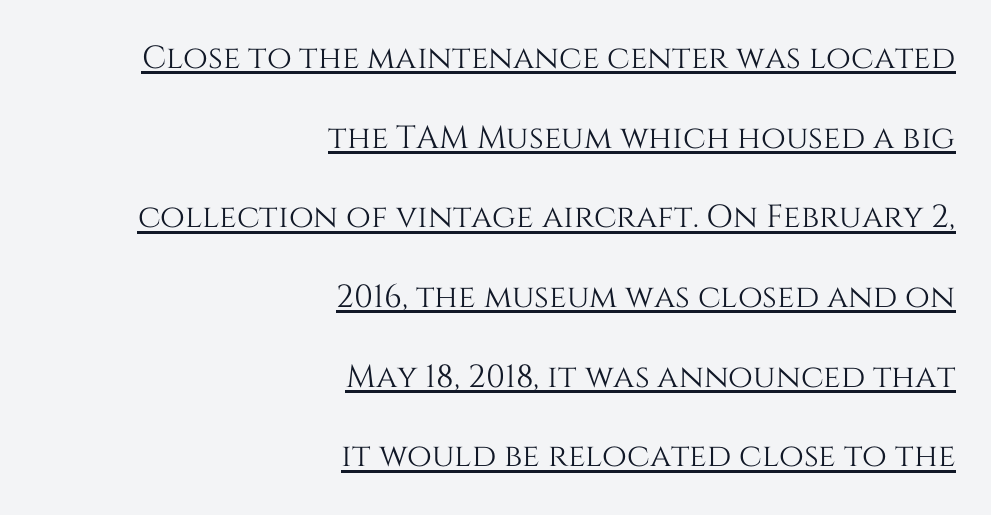
{"italic": "no", "width": "normal", "stroke_contrast": "medium", "x_height": "large", "monospaced": "no", "underline": "yes", "align": "right", "line_spacing": "loose", "line_spacing_ratio": 2.49, "letter_spacing": "normal", "letter_spacing_em": 0.0, "glyph_px": 32}
